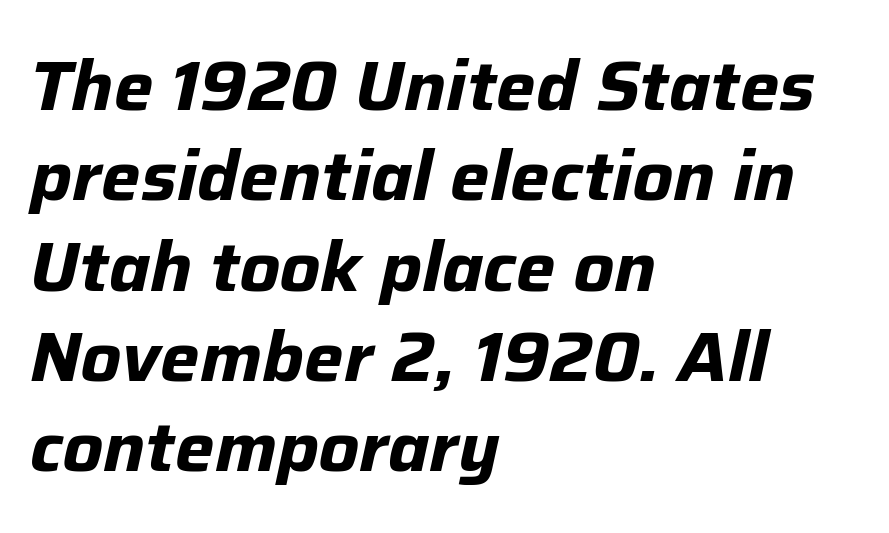
Q: Is the text bold? A: Yes.
Q: Is the text italic (slanted)? A: Yes, it leans right by about 12 degrees.
Q: Is the text underlined? A: No.
Q: How is the paragraph aligned? A: Left-aligned.
Q: Is the spacing between letters normal or unusually wide? A: Normal.
Q: Is the spacing between lines tight, normal or loose? A: Normal.
Q: Width (condensed, normal, or wide)? A: Normal.
Q: Stroke contrast? A: Low.
Q: x-height? A: Medium.
Q: Monospaced? A: No.
